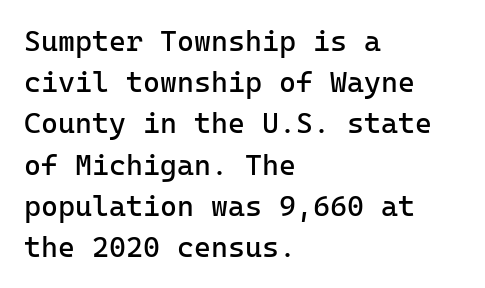
Characters remain perfectly vertical along every line. No heavy texture on the line: the type isn't bold. The lines in this sample share a left origin and differ only in where they stop. Short note: letters normally spaced. Letters rest on an invisible, unmarked baseline. This block has exactly the height ordinary leading produces.
